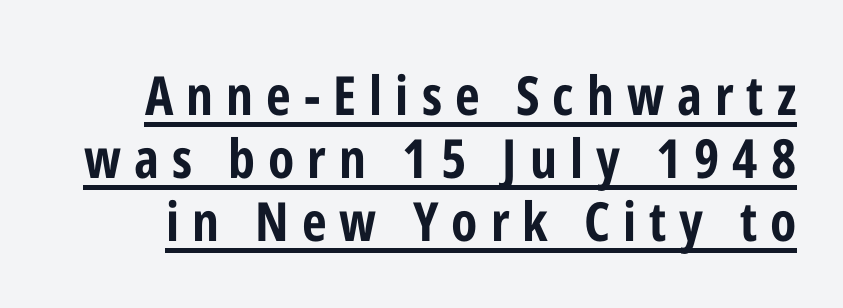
The image shows 54 px bold, condensed sans-serif type, upright; set line spacing 1.17x, unusually wide letter spacing (+0.24 em), underlined; low stroke contrast and a medium x-height.
